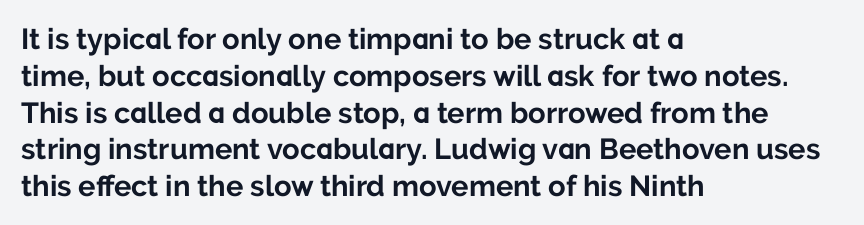
The image shows 29 px bold sans-serif type, upright; set left-aligned, normal line spacing (1.27x), normal letter spacing, not underlined; low stroke contrast and a medium x-height.
